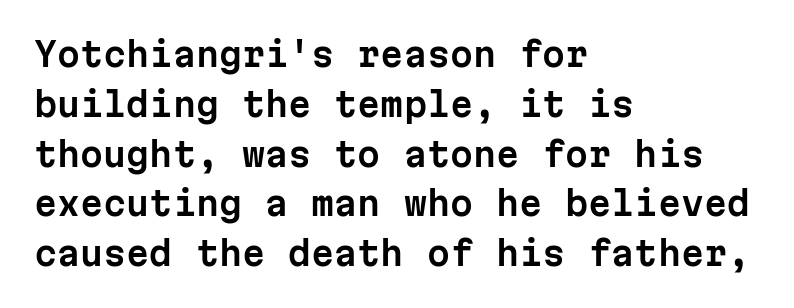
What kind of face is this? One without serifs — a sans. The type is set solid horizontally, with unmodified tracking. Notice how the stems are strictly vertical — no italics here. You could count columns in this text — the font is strictly monospaced. Line beginnings align vertically; line endings do not.
